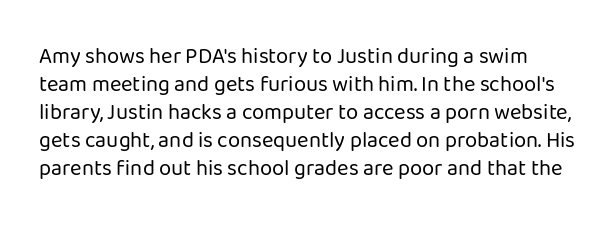
{"italic": "no", "bold": "no", "underline": "no", "line_spacing": "normal", "line_spacing_ratio": 1.27, "letter_spacing": "normal", "letter_spacing_em": 0.0, "glyph_px": 22}
